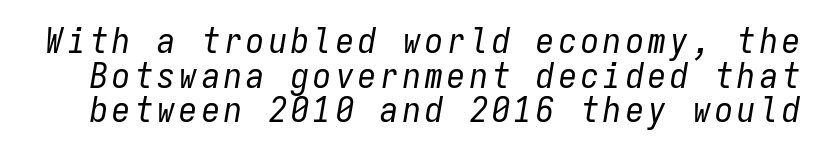
{"italic": "yes", "lean": "right", "slant_degrees": 9, "bold": "no", "weight": "regular", "width": "condensed", "stroke_contrast": "low", "x_height": "medium", "monospaced": "yes", "underline": "no", "line_spacing": "tight", "line_spacing_ratio": 0.96, "glyph_px": 36}
